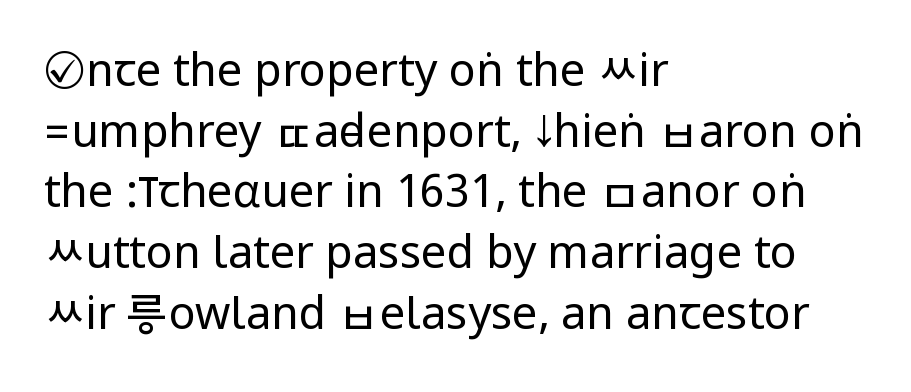
Q: Is the text bold? A: No.
Q: Is the text italic (slanted)? A: No, it is upright.
Q: Is the typeface a serif or a sans-serif typeface? A: Sans-serif.
Q: Is the text underlined? A: No.
Q: How is the paragraph aligned? A: Left-aligned.
Q: Is the spacing between letters normal or unusually wide? A: Normal.
Q: Is the spacing between lines tight, normal or loose? A: Normal.
Q: Width (condensed, normal, or wide)? A: Condensed.
Q: Stroke contrast? A: Low.
